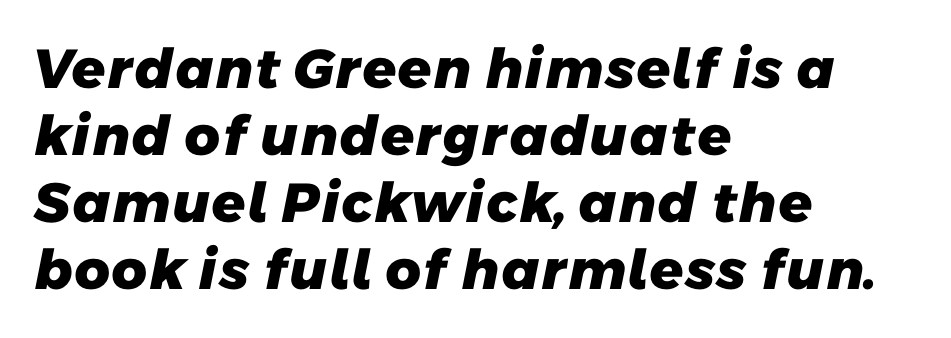
Q: Is the text bold? A: Yes.
Q: Is the typeface a serif or a sans-serif typeface? A: Sans-serif.
Q: Is the text underlined? A: No.
Q: How is the paragraph aligned? A: Left-aligned.
Q: Is the spacing between letters normal or unusually wide? A: Normal.
Q: Width (condensed, normal, or wide)? A: Normal.
Q: Stroke contrast? A: Low.
Q: x-height? A: Medium.
Q: Monospaced? A: No.
